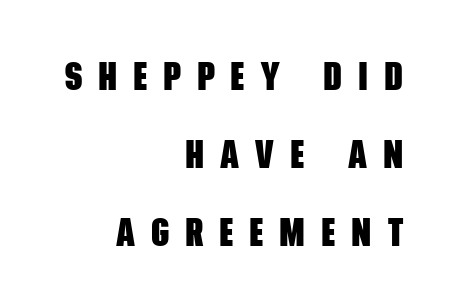
Q: Is the text bold? A: Yes.
Q: Is the typeface a serif or a sans-serif typeface? A: Sans-serif.
Q: Is the text underlined? A: No.
Q: How is the paragraph aligned? A: Right-aligned.
Q: Is the spacing between letters normal or unusually wide? A: Unusually wide.
Q: Is the spacing between lines tight, normal or loose? A: Loose.
Q: Width (condensed, normal, or wide)? A: Condensed.
Q: Stroke contrast? A: Low.
Q: x-height? A: Large.
Q: Monospaced? A: No.
